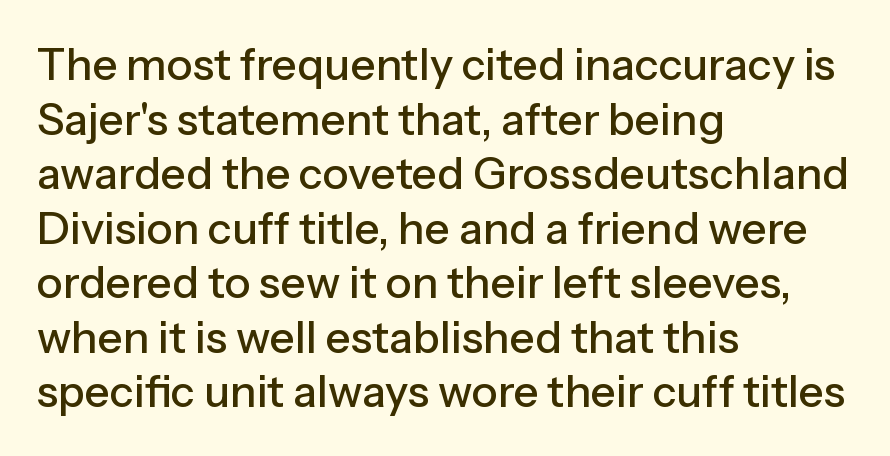
The image shows 44 px sans-serif type, upright; set left-aligned, line spacing 1.24x, normal letter spacing, not underlined; low stroke contrast and a medium x-height.
